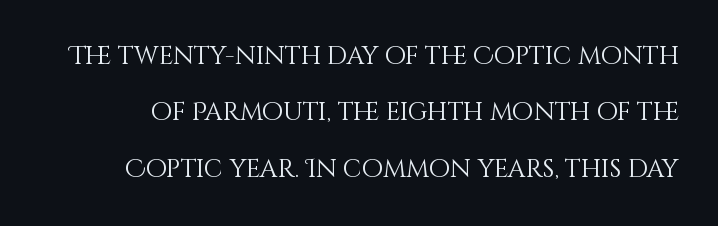
Q: Is the text bold? A: No.
Q: Is the text italic (slanted)? A: No, it is upright.
Q: Is the text underlined? A: No.
Q: Is the spacing between letters normal or unusually wide? A: Normal.
Q: Is the spacing between lines tight, normal or loose? A: Loose.
